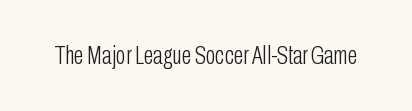
{"italic": "no", "bold": "no", "underline": "no", "letter_spacing": "normal", "letter_spacing_em": 0.0, "glyph_px": 26}
